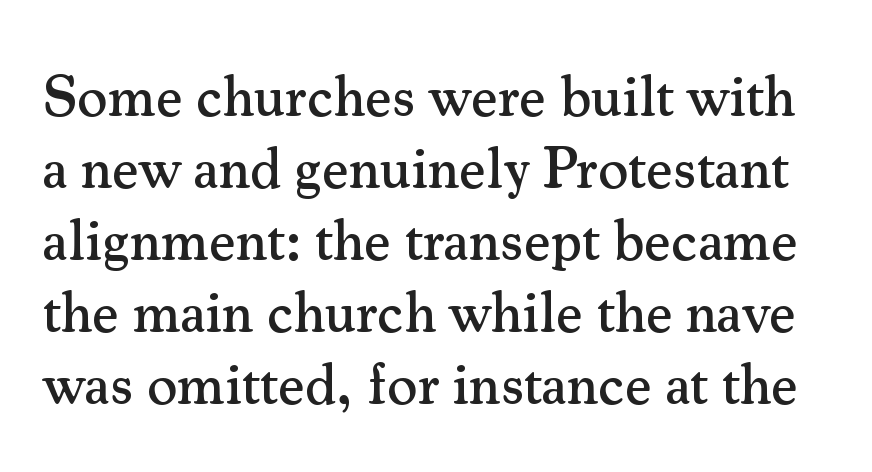
{"serif": "yes", "italic": "no", "width": "normal", "stroke_contrast": "medium", "x_height": "small", "monospaced": "no", "underline": "no", "line_spacing_ratio": 1.24, "letter_spacing": "normal", "letter_spacing_em": 0.0, "glyph_px": 58}
